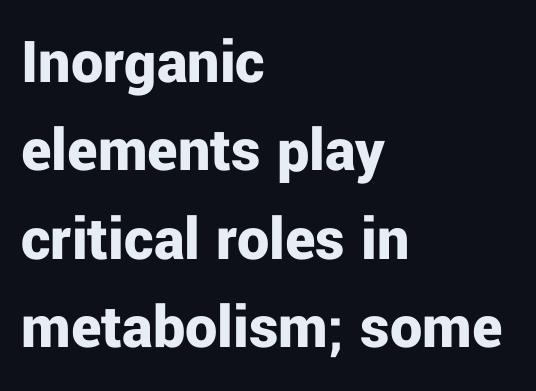
The image shows 64 px bold sans-serif type, upright; set left-aligned, normal line spacing (1.38x), normal letter spacing, not underlined; low stroke contrast and a medium x-height.
